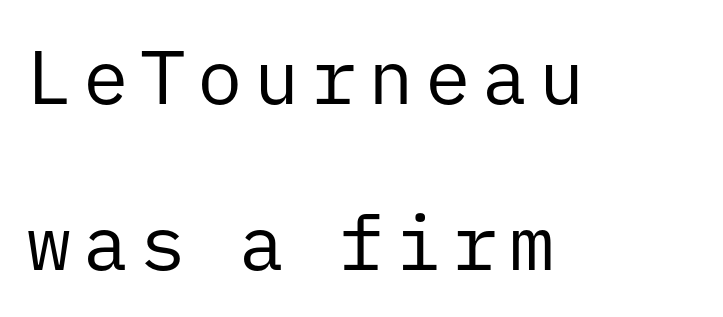
Q: Is the text bold? A: No.
Q: Is the text italic (slanted)? A: No, it is upright.
Q: Is the typeface a serif or a sans-serif typeface? A: Sans-serif.
Q: Is the text underlined? A: No.
Q: How is the paragraph aligned? A: Left-aligned.
Q: Is the spacing between lines tight, normal or loose? A: Loose.
Q: Width (condensed, normal, or wide)? A: Normal.
Q: Stroke contrast? A: Low.
Q: x-height? A: Medium.
Q: Monospaced? A: Yes.
